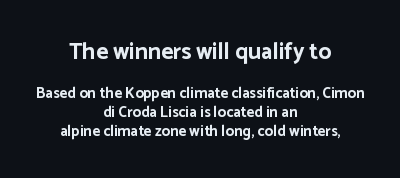
The image shows 23 px bold type, upright; set centered, normal line spacing (1.27x), normal letter spacing, not underlined; the first (top) block is 1.53x larger.
